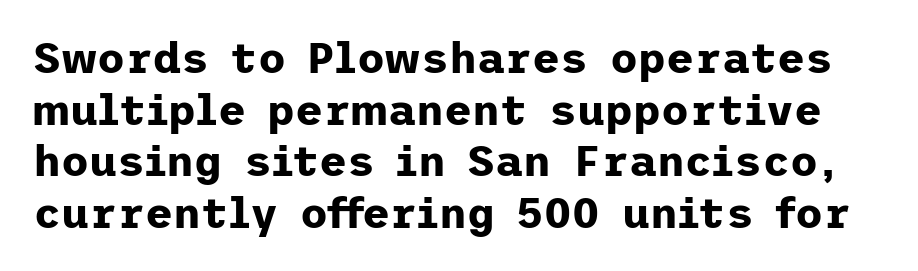
{"serif": "no", "italic": "no", "bold": "yes", "weight": "bold", "width": "normal", "stroke_contrast": "low", "x_height": "medium", "underline": "no", "line_spacing_ratio": 1.2, "letter_spacing": "normal", "letter_spacing_em": 0.0, "glyph_px": 43}
